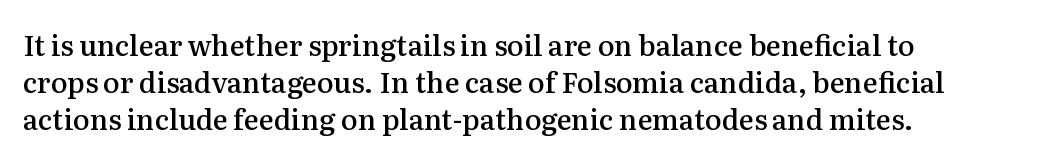
Observe the ordinary spacing: letters are neighbours, not strangers. A typesetter would label this face a serif. A roman cut, with each character standing at attention. The font is running at a semibold setting, under full bold. The typesetter chose a ragged-right arrangement here.
